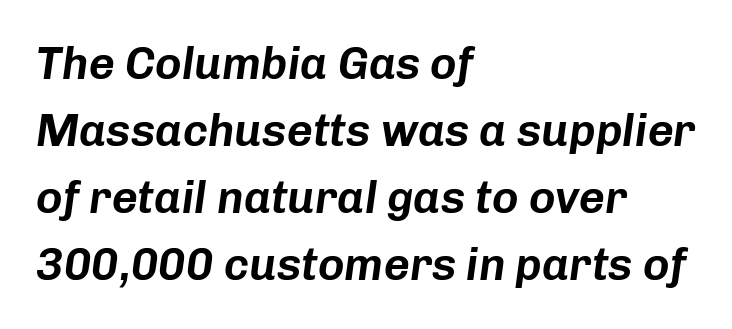
In terms of letterspacing, this is plain default setting. The vertical gap from one line to the next is medium. The axis of the letterforms is tilted away from vertical. Underline: absent.
